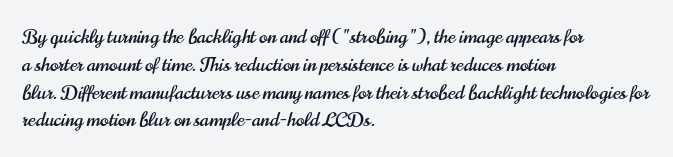
The image shows 20 px text type; set left-aligned, normal line spacing (1.39x), normal letter spacing, not underlined.
